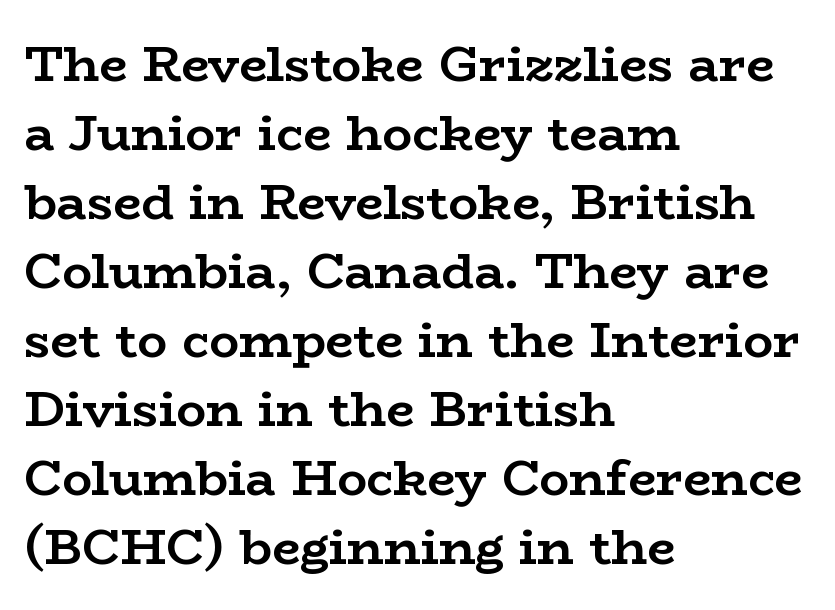
{"serif": "yes", "italic": "no", "bold": "yes", "weight": "semibold", "width": "wide", "stroke_contrast": "low", "x_height": "medium", "monospaced": "no", "underline": "no", "align": "left", "line_spacing": "normal", "line_spacing_ratio": 1.38, "letter_spacing": "normal", "letter_spacing_em": 0.0, "glyph_px": 50}
